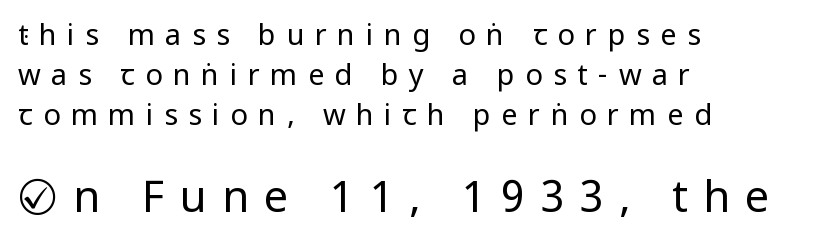
The image shows 43 px regular-weight, condensed sans-serif type, upright; set left-aligned, normal line spacing (1.38x), unusually wide letter spacing (+0.36 em), not underlined; the second (bottom) block is 1.48x larger; low stroke contrast and a large x-height.
